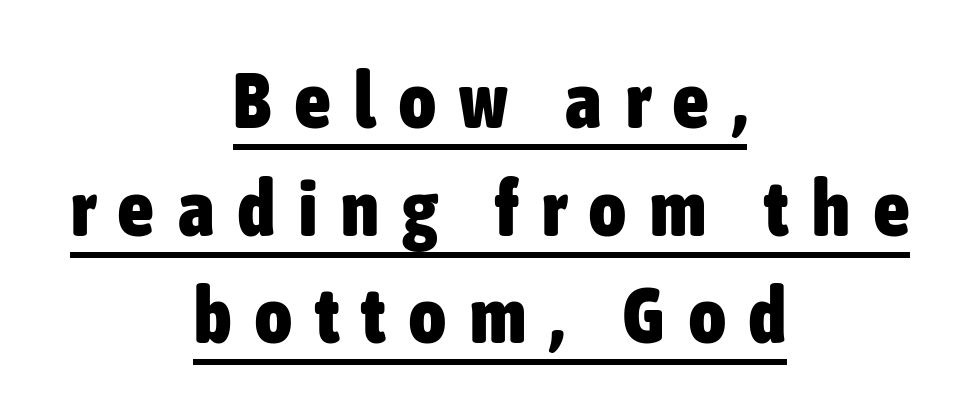
The image shows 78 px heavy, condensed sans-serif type, upright; set centered, normal line spacing (1.38x), unusually wide letter spacing (+0.31 em), underlined; low stroke contrast and a medium x-height.
